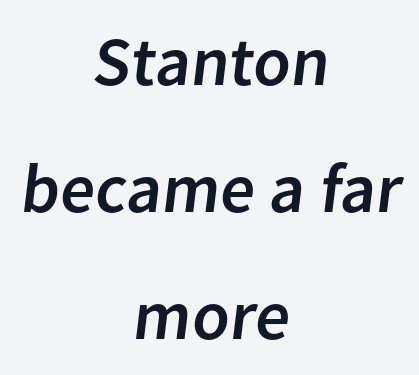
Q: Is the typeface a serif or a sans-serif typeface? A: Sans-serif.
Q: Is the text underlined? A: No.
Q: How is the paragraph aligned? A: Centered.
Q: Is the spacing between letters normal or unusually wide? A: Normal.
Q: Width (condensed, normal, or wide)? A: Normal.
Q: Stroke contrast? A: Low.
Q: x-height? A: Medium.
Q: Monospaced? A: No.
